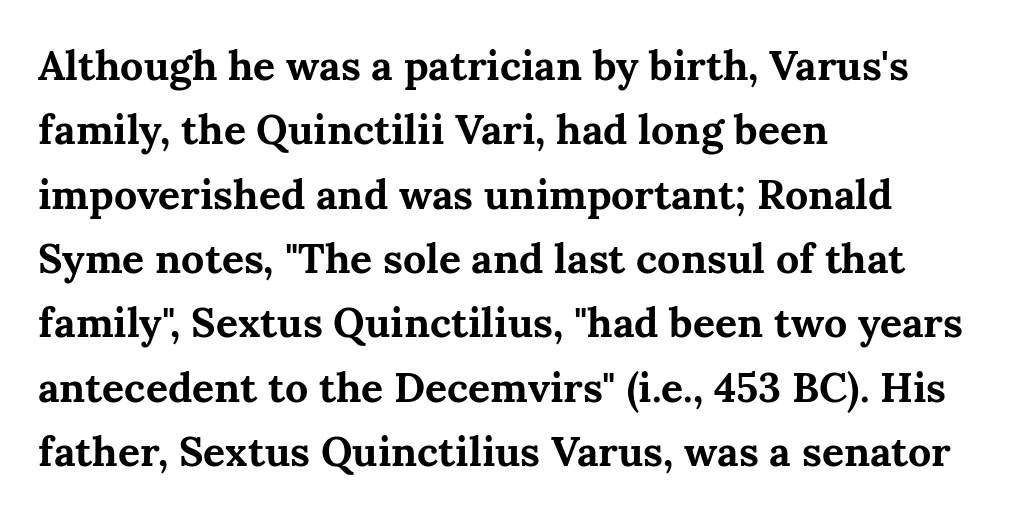
These lines are rendered in a variable-pitch font. Is there any slant? The stems are plumb. Heavy-handed strokes throughout: this text is bold. Visually the block forms a straight wall on the left and a jagged coastline on the right. The specimen omits any rule beneath the text block's lines. You can tell from the footed stems that serif type was used.
